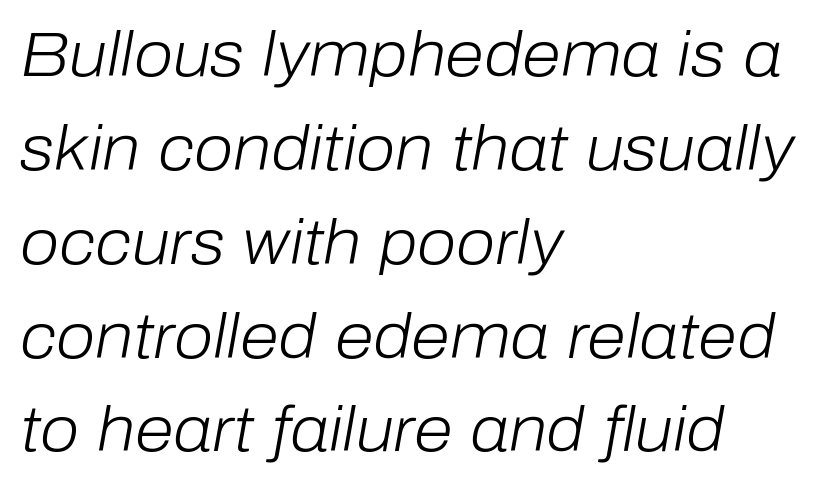
The image shows 63 px light type, italic (leaning right); set left-aligned, normal line spacing (1.49x), normal letter spacing, not underlined; low stroke contrast and a medium x-height.
